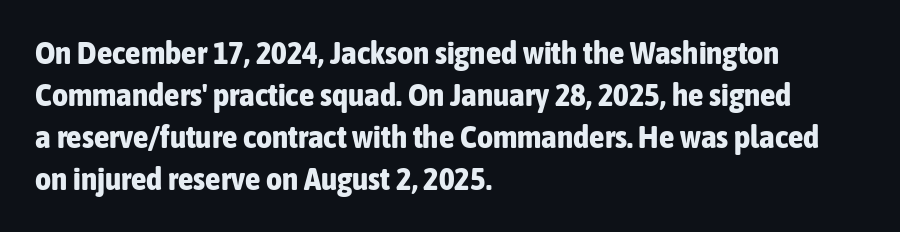
Q: Is the text bold? A: Yes.
Q: Is the text italic (slanted)? A: No, it is upright.
Q: Is the typeface a serif or a sans-serif typeface? A: Sans-serif.
Q: Is the text underlined? A: No.
Q: How is the paragraph aligned? A: Left-aligned.
Q: Is the spacing between letters normal or unusually wide? A: Normal.
Q: Is the spacing between lines tight, normal or loose? A: Normal.
Q: Width (condensed, normal, or wide)? A: Condensed.
Q: Stroke contrast? A: Low.
Q: x-height? A: Medium.
Q: Monospaced? A: No.
